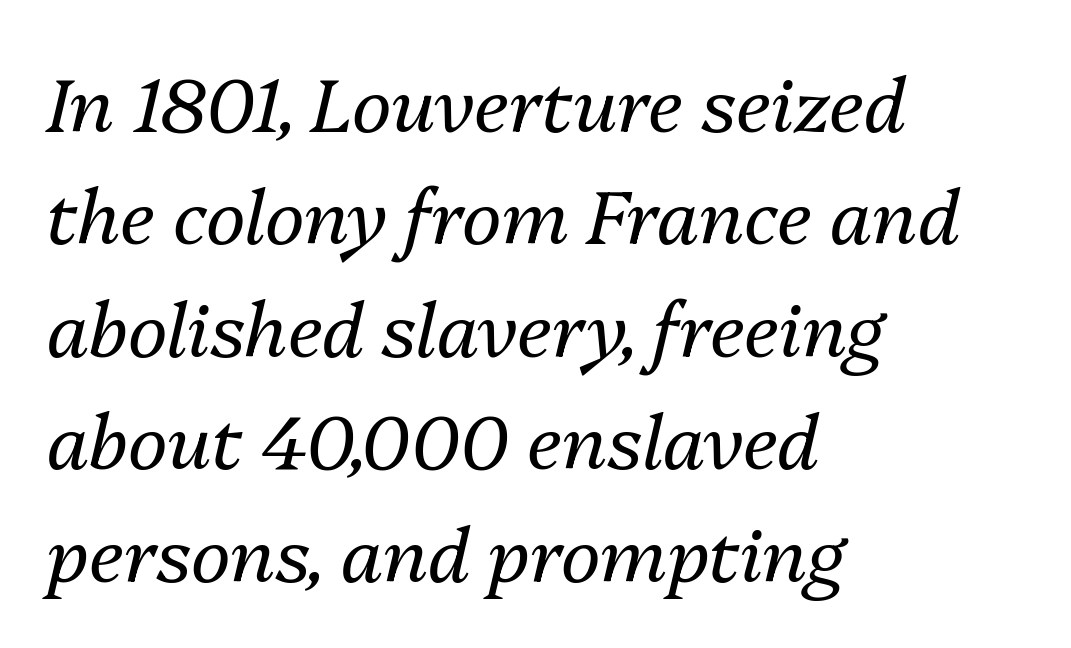
The string is rendered with underlining switched off. The space between consecutive lines is moderate. Here the designer chose a conventional face with non-uniform glyph widths. The letters are slanted; this is an italic face. The weight tops out at a normal text grade. What stands out about the letter spacing? Nothing — it is the standard amount.
